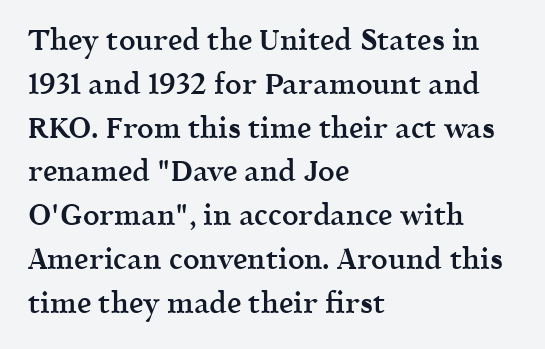
Q: Is the text bold? A: Semi-bold.
Q: Is the text italic (slanted)? A: No, it is upright.
Q: Is the typeface a serif or a sans-serif typeface? A: Serif.
Q: Is the text underlined? A: No.
Q: How is the paragraph aligned? A: Left-aligned.
Q: Is the spacing between letters normal or unusually wide? A: Normal.
Q: Is the spacing between lines tight, normal or loose? A: Normal.
Q: Width (condensed, normal, or wide)? A: Normal.
Q: x-height? A: Medium.
Q: Monospaced? A: No.
